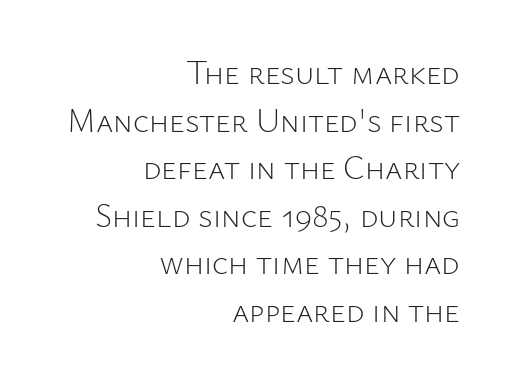
Q: Is the text bold? A: No.
Q: Is the text italic (slanted)? A: No, it is upright.
Q: Is the typeface a serif or a sans-serif typeface? A: Sans-serif.
Q: Is the text underlined? A: No.
Q: How is the paragraph aligned? A: Right-aligned.
Q: Is the spacing between letters normal or unusually wide? A: Normal.
Q: Is the spacing between lines tight, normal or loose? A: Normal.
Q: Width (condensed, normal, or wide)? A: Normal.
Q: Stroke contrast? A: Low.
Q: x-height? A: Medium.
Q: Monospaced? A: No.
